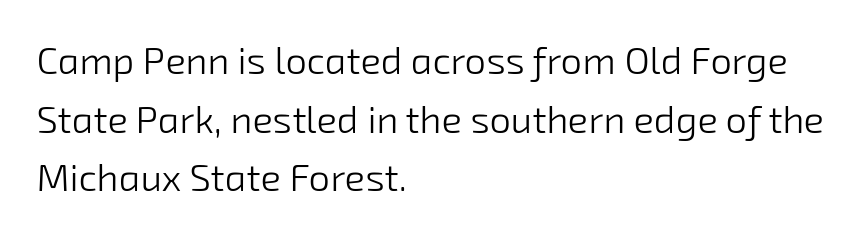
{"serif": "no", "bold": "no", "weight": "light", "width": "normal", "stroke_contrast": "low", "x_height": "medium", "monospaced": "no", "underline": "no", "align": "left", "line_spacing": "normal", "line_spacing_ratio": 1.54, "letter_spacing": "normal", "letter_spacing_em": 0.0, "glyph_px": 38}
